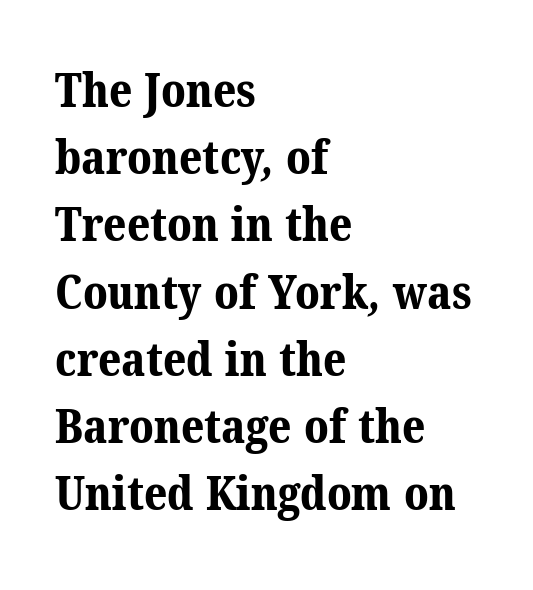
Q: Is the text bold? A: Yes.
Q: Is the typeface a serif or a sans-serif typeface? A: Serif.
Q: Is the text underlined? A: No.
Q: How is the paragraph aligned? A: Left-aligned.
Q: Is the spacing between letters normal or unusually wide? A: Normal.
Q: Is the spacing between lines tight, normal or loose? A: Normal.
Q: Width (condensed, normal, or wide)? A: Normal.
Q: Stroke contrast? A: Medium.
Q: x-height? A: Medium.
Q: Monospaced? A: No.
